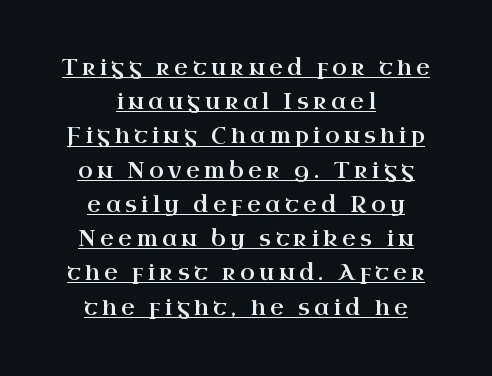
The image shows 21 px text type, upright; set centered, normal line spacing (1.63x), unusually wide letter spacing (+0.22 em), underlined.
